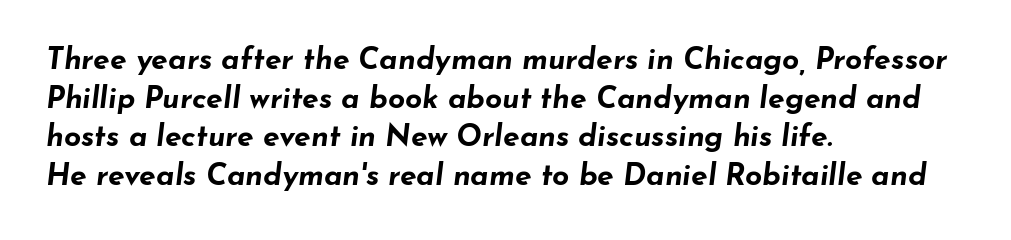
Q: Is the text bold? A: Yes.
Q: Is the text italic (slanted)? A: Yes, it leans right by about 7 degrees.
Q: Is the text underlined? A: No.
Q: How is the paragraph aligned? A: Left-aligned.
Q: Is the spacing between letters normal or unusually wide? A: Normal.
Q: Is the spacing between lines tight, normal or loose? A: Normal.
Q: Width (condensed, normal, or wide)? A: Wide.
Q: Stroke contrast? A: Low.
Q: x-height? A: Small.
Q: Monospaced? A: No.
